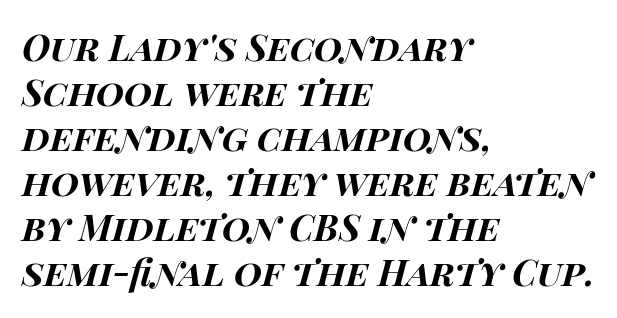
The image shows 36 px bold, wide type, italic (leaning right); set left-aligned, normal line spacing (1.25x), normal letter spacing, not underlined; high stroke contrast and a large x-height.
